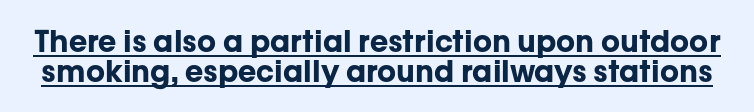
Q: Is the text bold? A: Yes.
Q: Is the text italic (slanted)? A: No, it is upright.
Q: Is the typeface a serif or a sans-serif typeface? A: Sans-serif.
Q: Is the text underlined? A: Yes.
Q: Is the spacing between letters normal or unusually wide? A: Normal.
Q: Is the spacing between lines tight, normal or loose? A: Tight.
Q: Width (condensed, normal, or wide)? A: Normal.
Q: Stroke contrast? A: Low.
Q: x-height? A: Medium.
Q: Monospaced? A: No.
